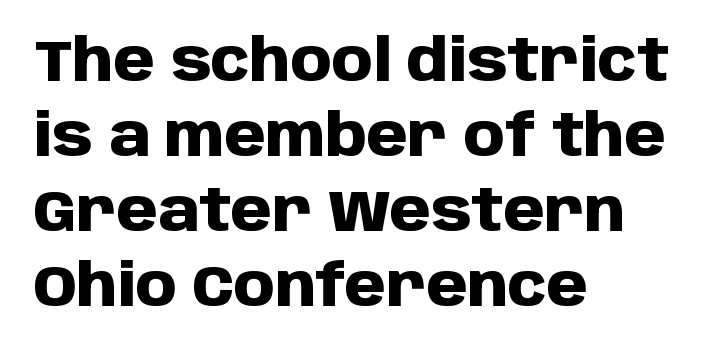
{"serif": "no", "italic": "no", "bold": "yes", "weight": "heavy", "width": "normal", "stroke_contrast": "low", "x_height": "large", "monospaced": "no", "underline": "no", "align": "left", "line_spacing": "normal", "line_spacing_ratio": 1.27, "letter_spacing": "normal", "letter_spacing_em": 0.0, "glyph_px": 59}
